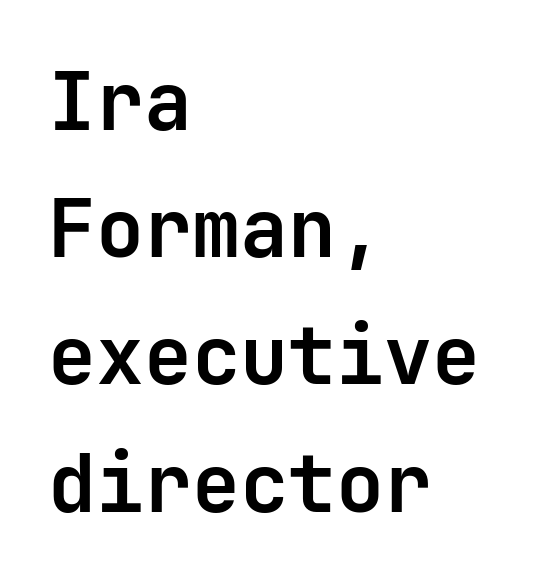
The image shows 80 px bold sans-serif type, upright, monospaced; set left-aligned, normal line spacing (1.59x), normal letter spacing, not underlined; low stroke contrast and a medium x-height.
